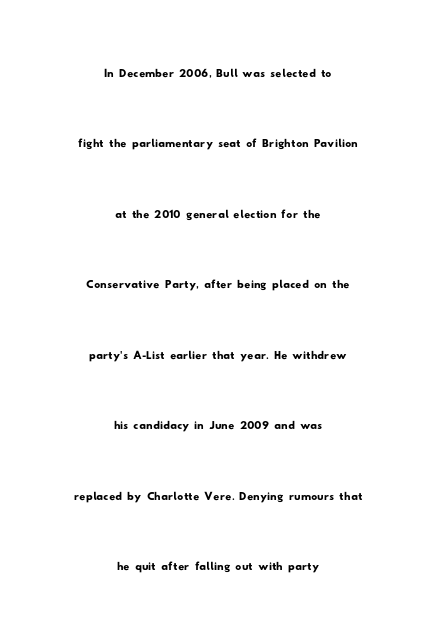
Q: Is the typeface a serif or a sans-serif typeface? A: Sans-serif.
Q: Is the text underlined? A: No.
Q: How is the paragraph aligned? A: Centered.
Q: Is the spacing between letters normal or unusually wide? A: Normal.
Q: Is the spacing between lines tight, normal or loose? A: Loose.
Q: Width (condensed, normal, or wide)? A: Wide.
Q: Stroke contrast? A: Low.
Q: x-height? A: Small.
Q: Monospaced? A: No.
